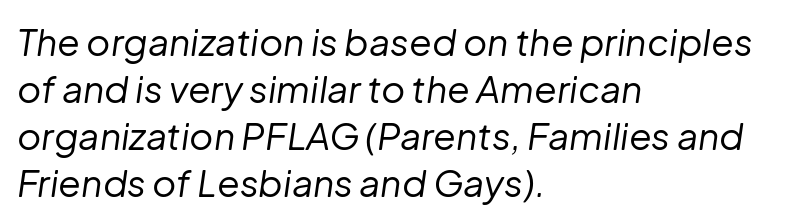
The image shows 37 px regular-weight type, italic (leaning right); set left-aligned, normal line spacing (1.27x), normal letter spacing, not underlined; low stroke contrast and a medium x-height.
